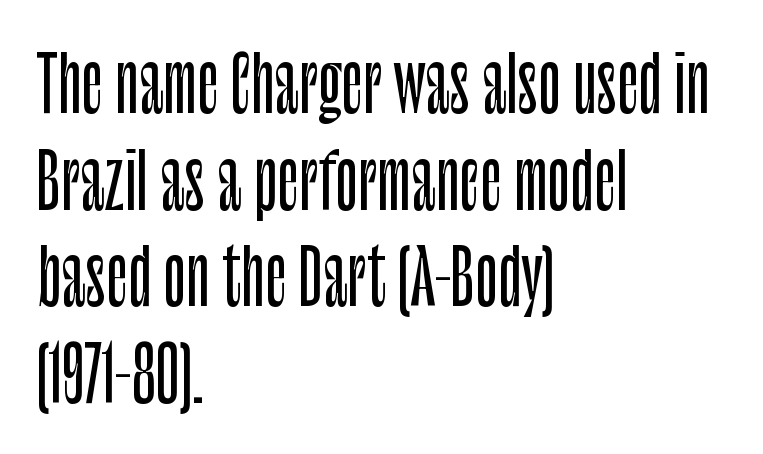
Q: Is the text italic (slanted)? A: No, it is upright.
Q: Is the typeface a serif or a sans-serif typeface? A: Sans-serif.
Q: Is the text underlined? A: No.
Q: How is the paragraph aligned? A: Left-aligned.
Q: Is the spacing between letters normal or unusually wide? A: Normal.
Q: Is the spacing between lines tight, normal or loose? A: Normal.
Q: Width (condensed, normal, or wide)? A: Condensed.
Q: Stroke contrast? A: Low.
Q: x-height? A: Large.
Q: Monospaced? A: No.
